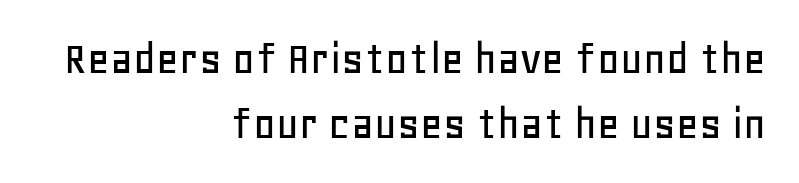
The paragraph has a hard right edge and a soft left edge. Note: no serifs on the glyphs. Is there much room between lines? A standard amount, neither cramped nor airy. You could not count columns in this text — the font is proportionally spaced. Underlining? Definitely not there. Upright lettering throughout.
